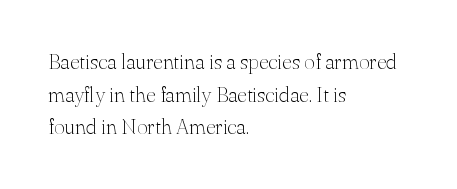
Q: Is the text bold? A: No.
Q: Is the text italic (slanted)? A: No, it is upright.
Q: Is the text underlined? A: No.
Q: How is the paragraph aligned? A: Left-aligned.
Q: Is the spacing between letters normal or unusually wide? A: Normal.
Q: Is the spacing between lines tight, normal or loose? A: Normal.
